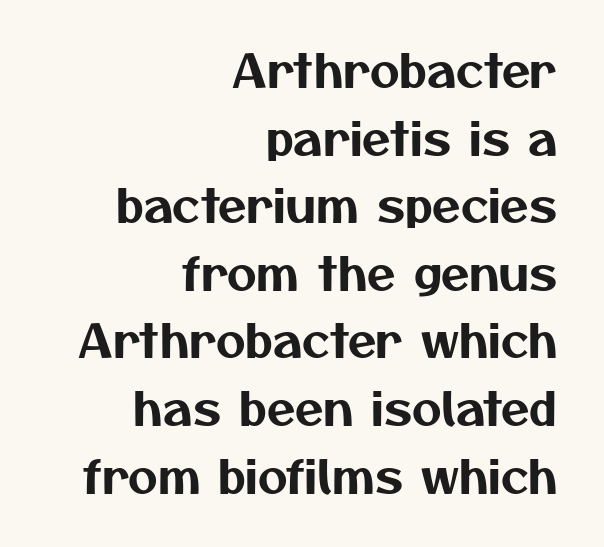
Q: Is the typeface a serif or a sans-serif typeface? A: Sans-serif.
Q: Is the text underlined? A: No.
Q: How is the paragraph aligned? A: Right-aligned.
Q: Is the spacing between letters normal or unusually wide? A: Normal.
Q: Is the spacing between lines tight, normal or loose? A: Normal.
Q: Width (condensed, normal, or wide)? A: Normal.
Q: Stroke contrast? A: Medium.
Q: x-height? A: Medium.
Q: Monospaced? A: No.
